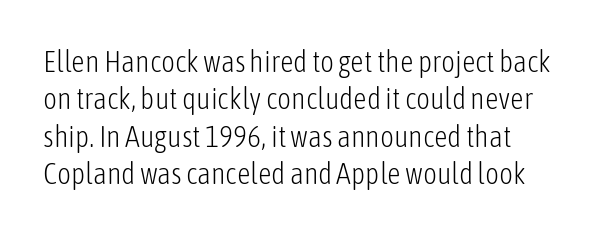
{"serif": "no", "italic": "no", "bold": "no", "weight": "light", "width": "condensed", "stroke_contrast": "low", "x_height": "medium", "monospaced": "no", "underline": "no", "align": "left", "line_spacing": "normal", "line_spacing_ratio": 1.25, "letter_spacing": "normal", "letter_spacing_em": 0.0, "glyph_px": 30}
